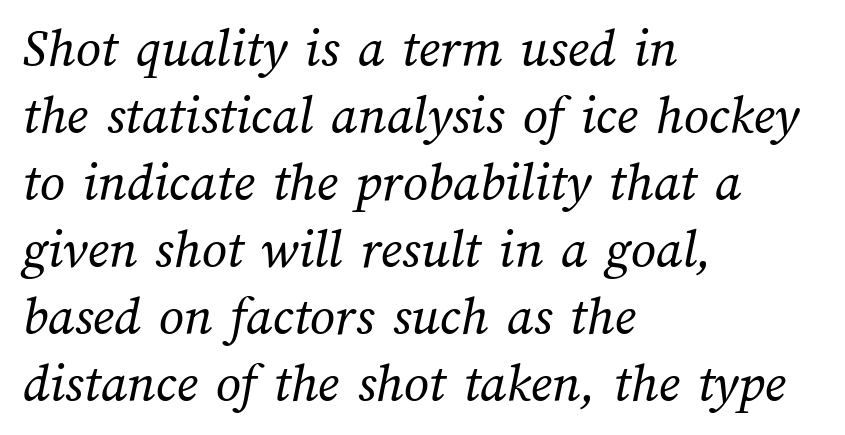
{"bold": "no", "weight": "regular", "width": "normal", "stroke_contrast": "medium", "x_height": "medium", "monospaced": "no", "underline": "no", "align": "left", "line_spacing_ratio": 1.22, "letter_spacing": "normal", "letter_spacing_em": 0.0, "glyph_px": 55}
